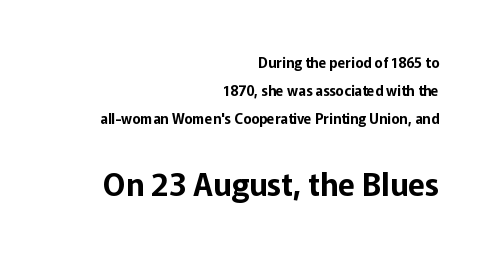
{"serif": "no", "italic": "no", "width": "normal", "stroke_contrast": "low", "x_height": "medium", "monospaced": "no", "underline": "no", "align": "right", "line_spacing": "loose", "line_spacing_ratio": 2.0, "letter_spacing": "normal", "letter_spacing_em": 0.0, "larger_block": "second", "size_ratio": 2.21, "glyph_px": 31}
